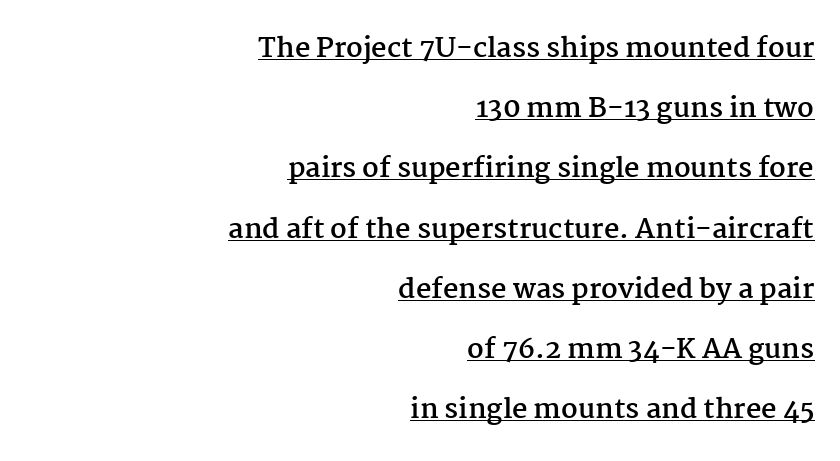
Q: Is the text bold? A: Yes.
Q: Is the text italic (slanted)? A: No, it is upright.
Q: Is the text underlined? A: Yes.
Q: How is the paragraph aligned? A: Right-aligned.
Q: Is the spacing between letters normal or unusually wide? A: Normal.
Q: Is the spacing between lines tight, normal or loose? A: Loose.
